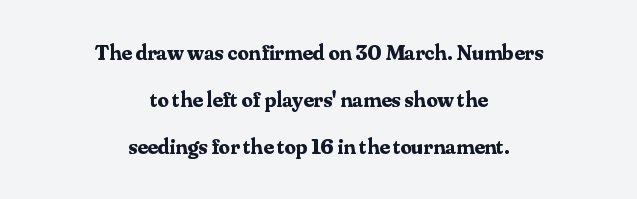
{"italic": "no", "bold": "yes", "underline": "no", "align": "center", "line_spacing": "loose", "line_spacing_ratio": 2.14, "letter_spacing": "normal", "letter_spacing_em": 0.0, "glyph_px": 22}
